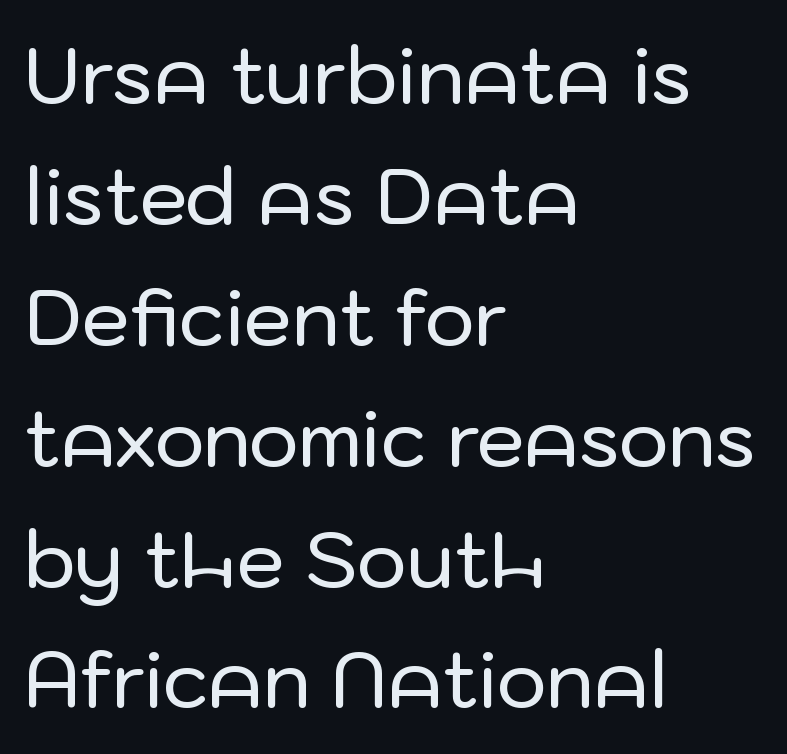
{"serif": "no", "italic": "no", "width": "normal", "stroke_contrast": "low", "x_height": "medium", "monospaced": "no", "underline": "no", "align": "left", "line_spacing": "normal", "line_spacing_ratio": 1.57, "letter_spacing": "normal", "letter_spacing_em": 0.0, "glyph_px": 77}
